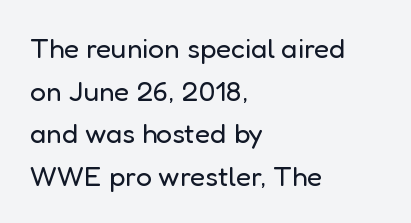
The image shows 28 px regular-weight sans-serif type, upright; set left-aligned, normal line spacing (1.52x), normal letter spacing, not underlined; low stroke contrast and a medium x-height.
